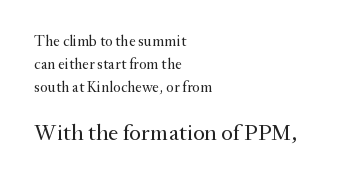
The passage shown stacks its lines at a standard gap. The string is rendered with underlining switched off. The lines are quadded left. No heavy texture on the line: the type isn't bold. Small over large — that's the arrangement of the two blocks here.
